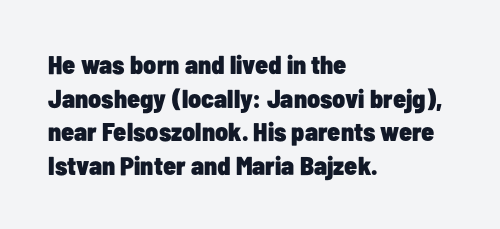
Regarding leading, the lines here are spaced in the standard way. Nothing unusual about the tracking: characters are spaced as the font intends. Clear beneath every line of the passage. The compositor pushed each line to the left boundary. Ascenders rise straight up at ninety degrees. The font is running at its bold setting.
